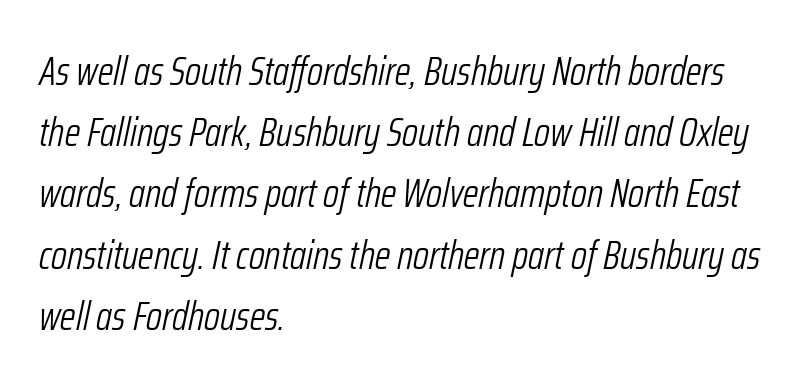
Q: Is the text bold? A: No.
Q: Is the text italic (slanted)? A: Yes, it leans right by about 12 degrees.
Q: Is the text underlined? A: No.
Q: How is the paragraph aligned? A: Left-aligned.
Q: Is the spacing between letters normal or unusually wide? A: Normal.
Q: Is the spacing between lines tight, normal or loose? A: Normal.
Q: Width (condensed, normal, or wide)? A: Condensed.
Q: Stroke contrast? A: Low.
Q: x-height? A: Medium.
Q: Monospaced? A: No.
